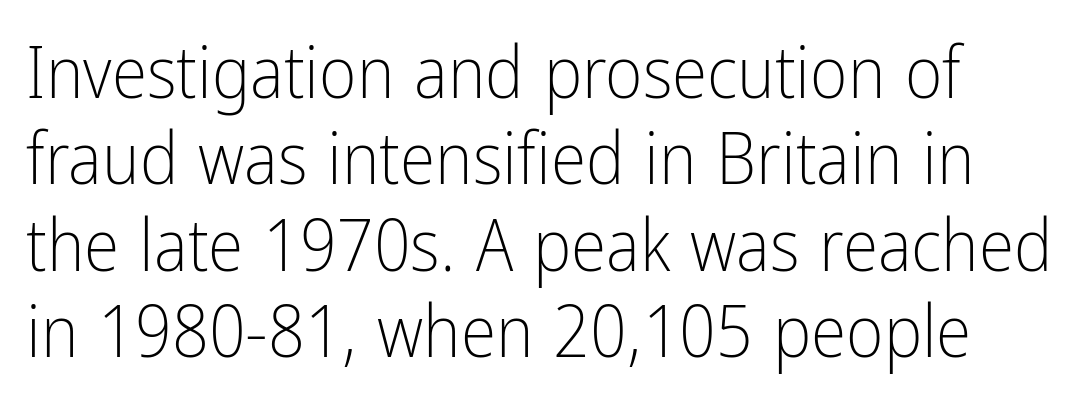
Do the letters lean? They stand straight. A typesetter would call this zero additional tracking. Each letter keeps its own natural width here, so spacing adapts to shape. What kind of face is this? One without serifs — a sans.
